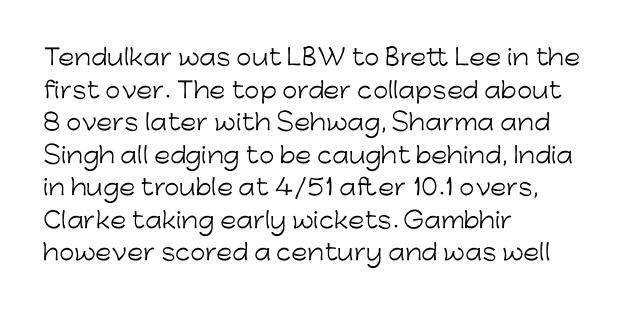
Rows of type keep a routine distance in the vertical direction. The space beneath each line is pristine and unruled. Which margin do the lines hug? The left one — the right edge is uneven. The letterforms sit shoulder to shoulder at normal distance.
